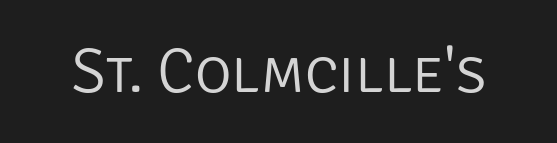
{"serif": "no", "italic": "no", "bold": "no", "weight": "light", "width": "normal", "stroke_contrast": "low", "x_height": "large", "monospaced": "no", "underline": "no", "letter_spacing": "normal", "letter_spacing_em": 0.0, "glyph_px": 63}
